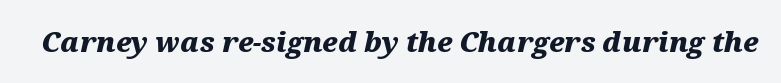
Bold? Absolutely — the strokes are thick and heavy. Rule under the text: the space is simply empty. Students, note that the glyphs here touch the page at normal intervals. You can tell it's italic because the verticals aren't actually vertical.
